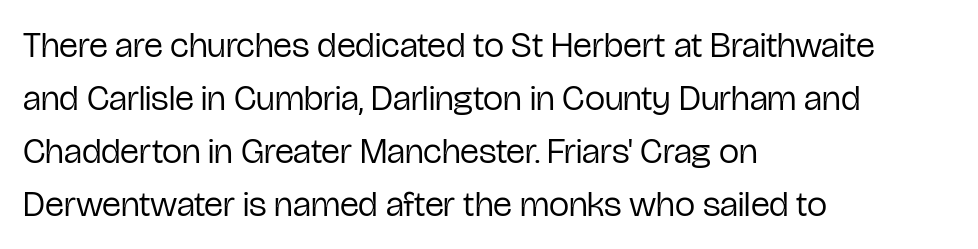
Q: Is the text bold? A: No.
Q: Is the text italic (slanted)? A: No, it is upright.
Q: Is the typeface a serif or a sans-serif typeface? A: Sans-serif.
Q: Is the text underlined? A: No.
Q: How is the paragraph aligned? A: Left-aligned.
Q: Is the spacing between letters normal or unusually wide? A: Normal.
Q: Is the spacing between lines tight, normal or loose? A: Normal.
Q: Width (condensed, normal, or wide)? A: Condensed.
Q: Stroke contrast? A: Low.
Q: x-height? A: Medium.
Q: Monospaced? A: No.
